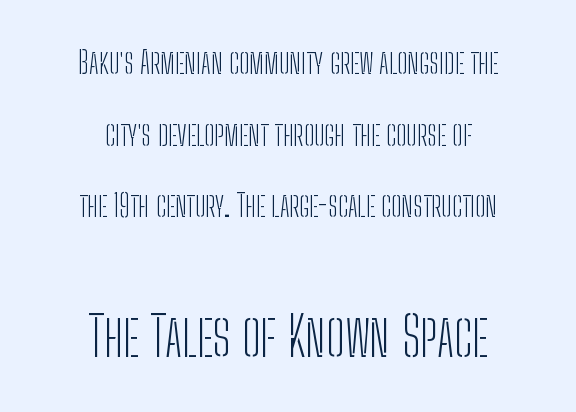
{"serif": "no", "italic": "no", "bold": "no", "weight": "light", "width": "condensed", "stroke_contrast": "low", "x_height": "medium", "monospaced": "no", "underline": "no", "align": "center", "line_spacing": "loose", "line_spacing_ratio": 2.31, "letter_spacing": "normal", "letter_spacing_em": 0.0, "larger_block": "second", "size_ratio": 1.77, "glyph_px": 55}
